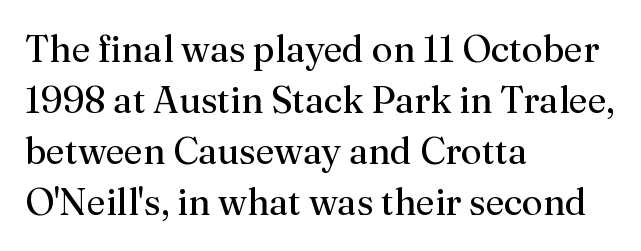
{"serif": "yes", "italic": "no", "bold": "no", "weight": "regular", "width": "normal", "stroke_contrast": "medium", "x_height": "medium", "monospaced": "no", "underline": "no", "align": "left", "line_spacing": "normal", "line_spacing_ratio": 1.38, "letter_spacing": "normal", "letter_spacing_em": 0.0, "glyph_px": 37}
